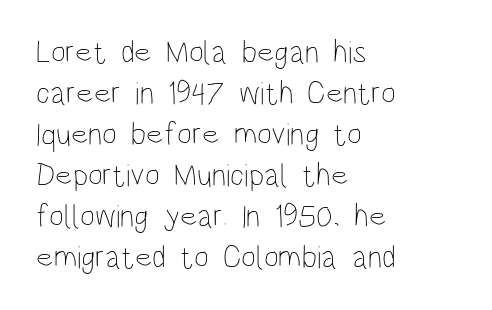
Ordinary non-slanted type is in use. The passage shown is typed in a proportional face where columns would drift. The vertical gap from one line to the next is medium. The typeface has the unassuming heft of standard copy or less. These lines stack with their left ends in a neat column.
